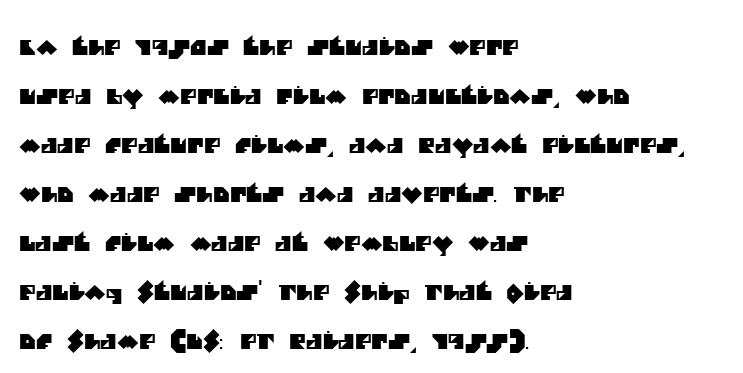
The image shows 20 px text type; set left-aligned, loose line spacing (2.45x), normal letter spacing, not underlined.
